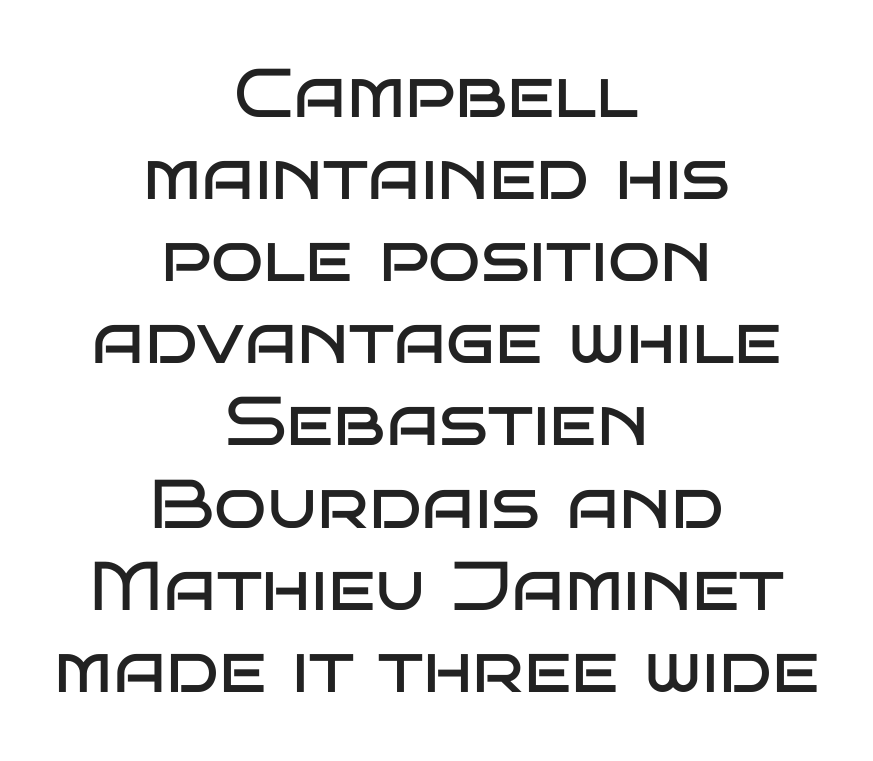
The image shows 69 px regular-weight, wide sans-serif type, upright; set centered, line spacing 1.19x, normal letter spacing, not underlined; low stroke contrast and a large x-height.
